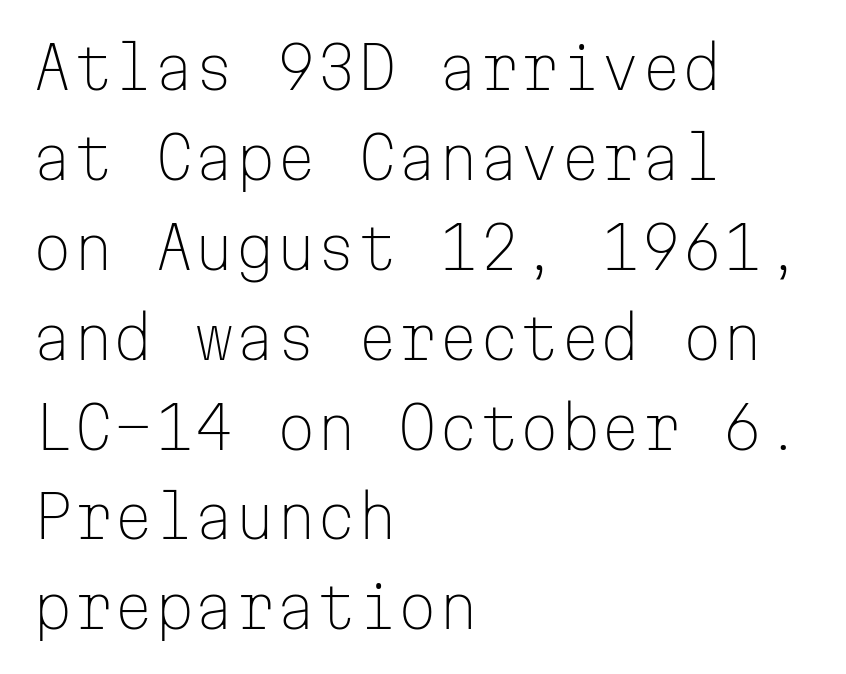
The image shows 58 px light sans-serif type, upright, monospaced; set left-aligned, normal line spacing (1.55x), normal letter spacing, not underlined; low stroke contrast and a medium x-height.
